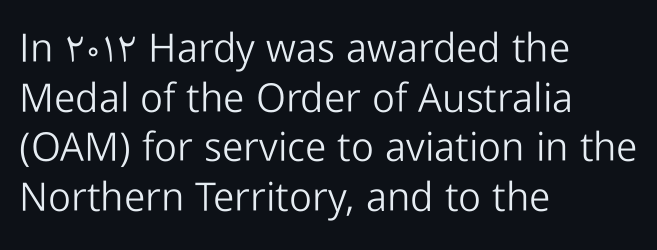
{"serif": "no", "italic": "no", "bold": "no", "weight": "light", "width": "normal", "stroke_contrast": "low", "x_height": "medium", "monospaced": "no", "underline": "no", "align": "left", "line_spacing_ratio": 1.24, "letter_spacing": "normal", "letter_spacing_em": 0.0, "glyph_px": 40}
